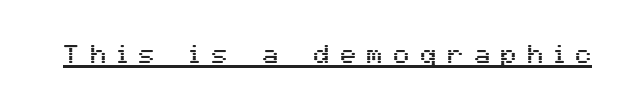
{"italic": "no", "underline": "yes", "letter_spacing": "wide", "letter_spacing_em": 0.43, "glyph_px": 26}
